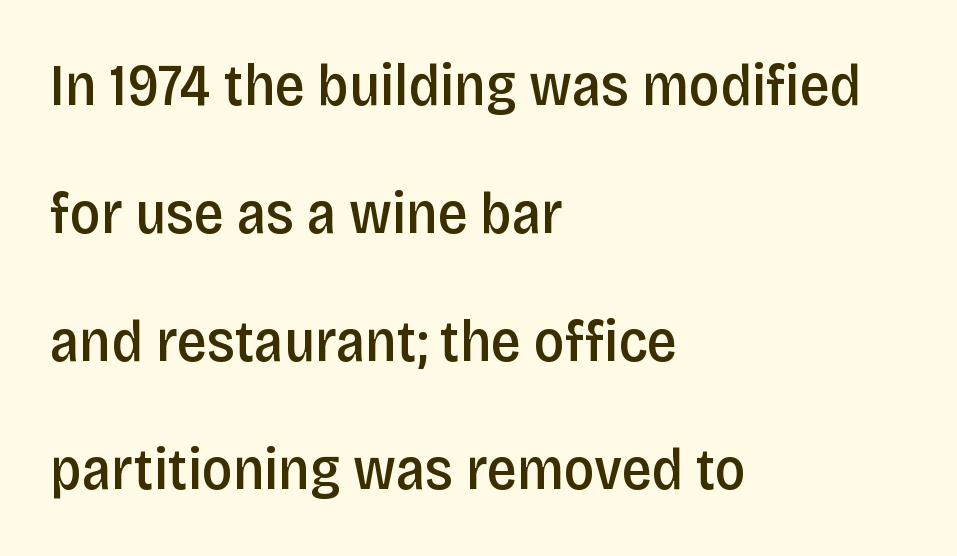
The image shows 59 px semibold, condensed sans-serif type, upright; set left-aligned, loose line spacing (2.17x), normal letter spacing, not underlined; low stroke contrast and a large x-height.
